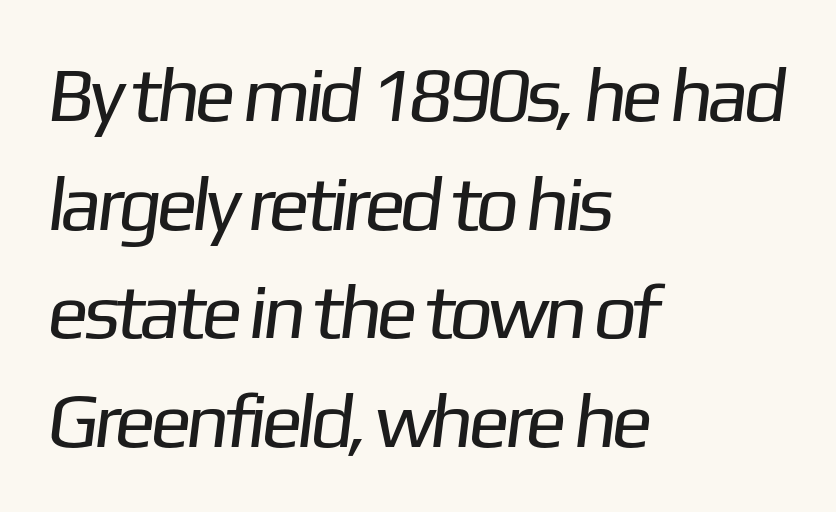
The image shows 77 px regular-weight sans-serif type; set left-aligned, normal line spacing (1.41x), normal letter spacing, not underlined; low stroke contrast and a medium x-height.
